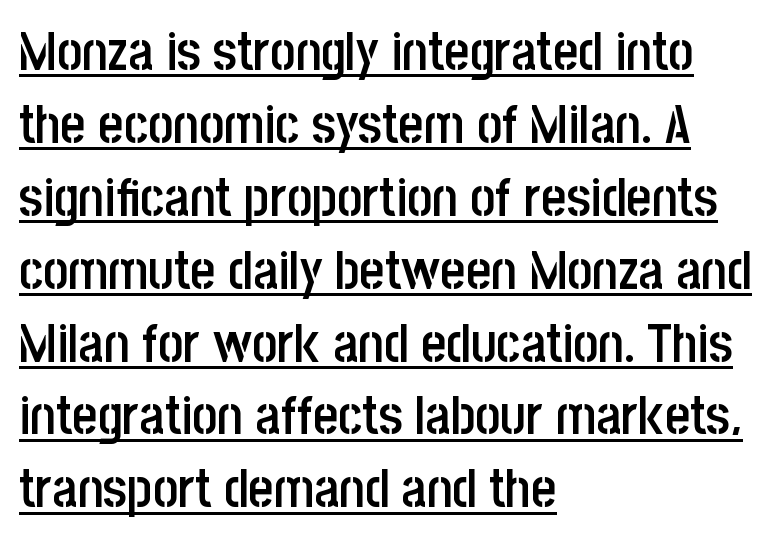
The letters advance in unequal steps, a hallmark of proportional type. Weight: semibold (demi). Horizontal bands of white between lines are of average thickness. You can tell from the bare stems that sans-serif type was used. Is the block centered? No — it sits flush against the left margin.
